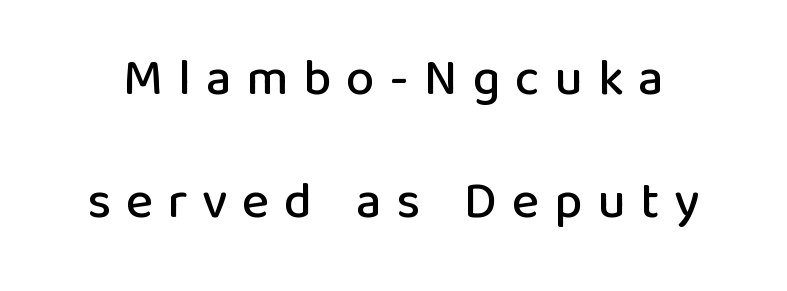
{"serif": "no", "italic": "no", "width": "normal", "stroke_contrast": "low", "x_height": "medium", "monospaced": "no", "underline": "no", "line_spacing": "loose", "line_spacing_ratio": 2.41, "letter_spacing": "wide", "letter_spacing_em": 0.29, "glyph_px": 51}
